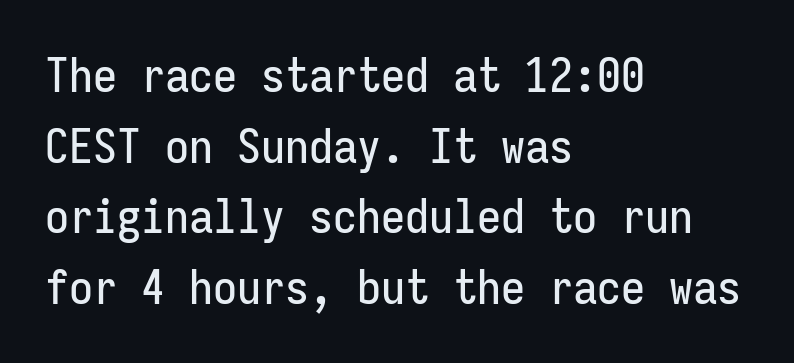
One-word summary of the alignment: left. How are the letters spaced? Ordinarily, with no added tracking. Successive baselines arrive at the customary interval. To sum up the face: it is a sans, with no serifs.
